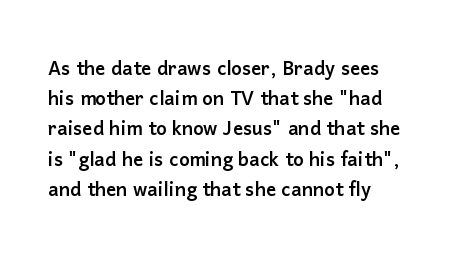
A bare baseline throughout the passage. Here the glyphs are tracked normally, forming tight word shapes. Posture: straight, roman, zero tilt.
